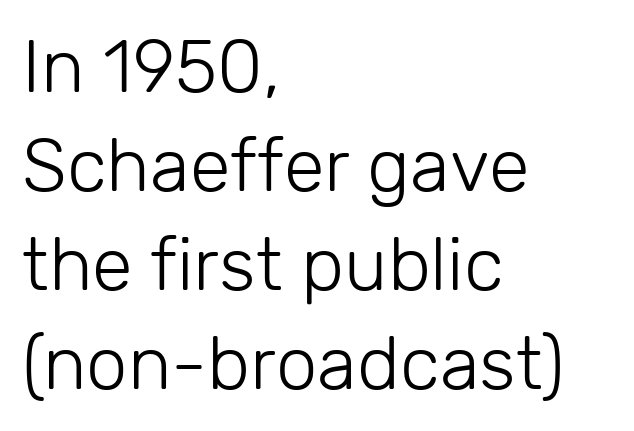
{"serif": "no", "italic": "no", "bold": "no", "weight": "light", "width": "normal", "stroke_contrast": "low", "x_height": "medium", "monospaced": "no", "underline": "no", "align": "left", "line_spacing": "normal", "line_spacing_ratio": 1.34, "letter_spacing": "normal", "letter_spacing_em": 0.0, "glyph_px": 74}
